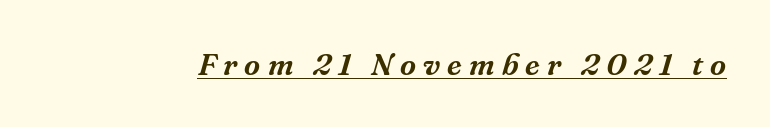
The tracking jumps out immediately: characters are airy and widely separated. What kind of face is this? One with serifs. What decoration does the sample have? An underline. In terms of posture, this sample is oblique. You could not count columns in this text — the font is proportionally spaced.
